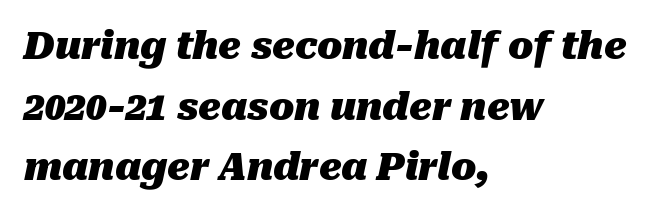
The image shows 37 px heavy type, italic (leaning right); set left-aligned, normal line spacing (1.64x), normal letter spacing, not underlined; medium stroke contrast and a medium x-height.
